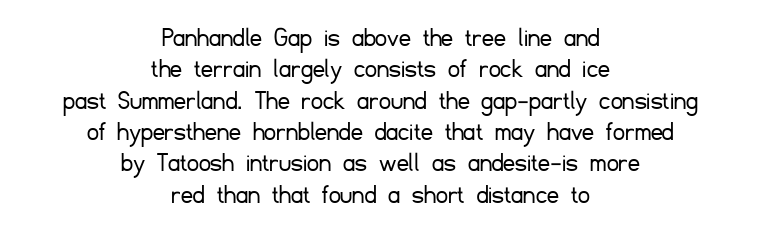
{"serif": "no", "italic": "no", "bold": "no", "weight": "light", "width": "normal", "stroke_contrast": "low", "x_height": "small", "monospaced": "no", "underline": "no", "align": "center", "line_spacing": "tight", "line_spacing_ratio": 1.08, "letter_spacing": "normal", "letter_spacing_em": 0.0, "glyph_px": 29}
